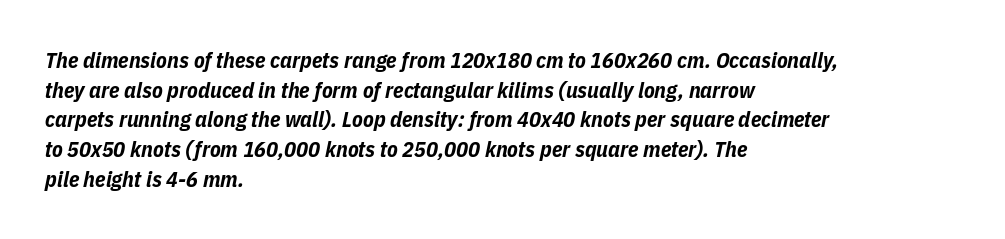
{"italic": "yes", "lean": "right", "slant_degrees": 11, "bold": "yes", "underline": "no", "align": "left", "line_spacing": "normal", "line_spacing_ratio": 1.35, "letter_spacing": "normal", "letter_spacing_em": 0.0, "glyph_px": 22}
